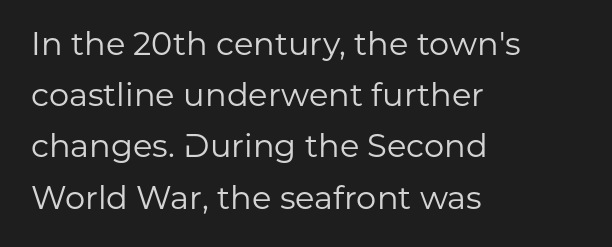
{"serif": "no", "italic": "no", "bold": "no", "weight": "regular", "width": "normal", "stroke_contrast": "low", "x_height": "medium", "monospaced": "no", "underline": "no", "align": "left", "line_spacing": "normal", "line_spacing_ratio": 1.6, "letter_spacing": "normal", "letter_spacing_em": 0.0, "glyph_px": 32}
